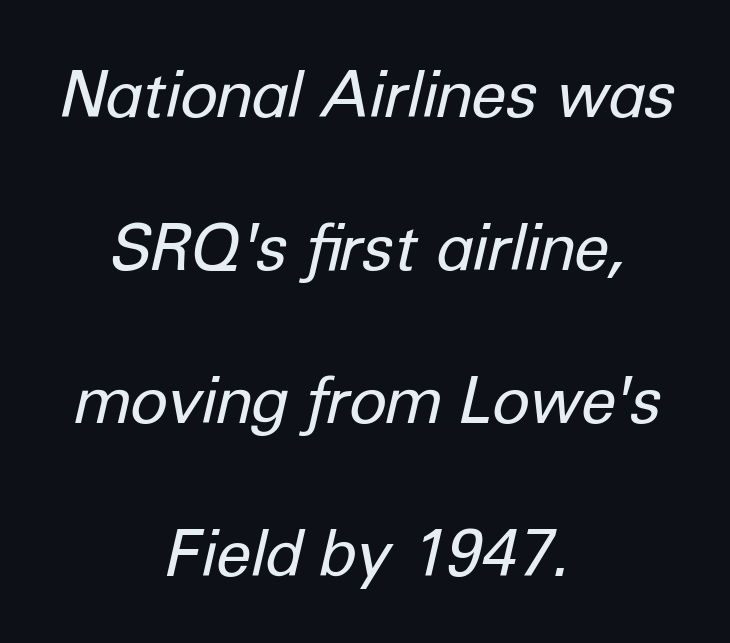
The cut favours lightness, reaching ordinary text weight at its darkest. The glyphs look as if they've been sheared to an angle. The passage shown has conventional tracking throughout. The foot of each line stays bare and open. The lines are quadded center.
